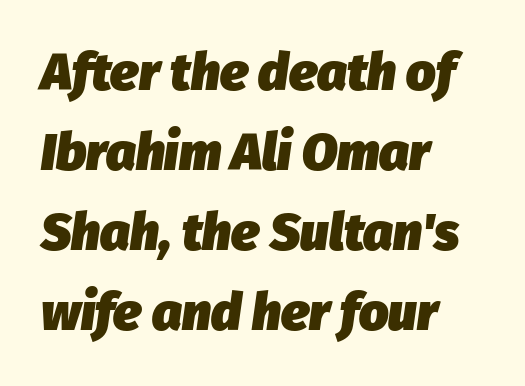
The lines in this sample share a left origin and differ only in where they stop. Descender tails drop into unmarked territory. These words are printed bold, with thick strokes throughout. Quick note: interline space is typical. Nobody touched the tracking dial on this one.
